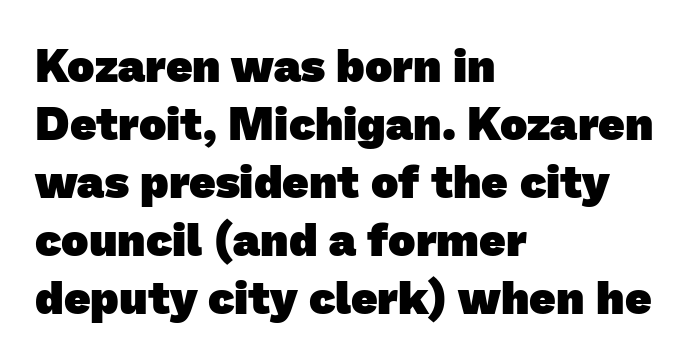
The rendering keeps characters at their native spacing. Where is the straight margin? On the left. The typeface chosen for these lines omits serifs. Baseline-to-baseline distance is the conventional proportion of letter height. Character widths vary here, with narrow letters taking less room than wide ones.
